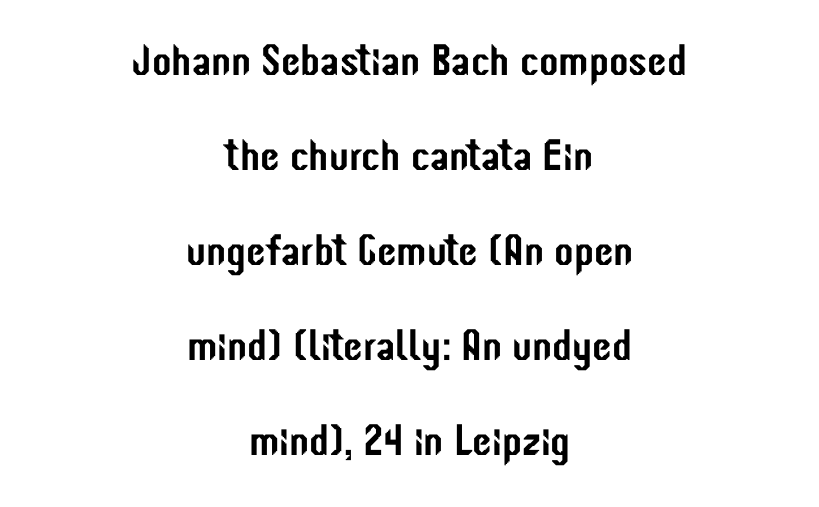
{"serif": "no", "italic": "no", "width": "condensed", "stroke_contrast": "low", "x_height": "medium", "monospaced": "no", "underline": "no", "align": "center", "line_spacing": "loose", "line_spacing_ratio": 2.16, "letter_spacing": "normal", "letter_spacing_em": 0.0, "glyph_px": 44}
